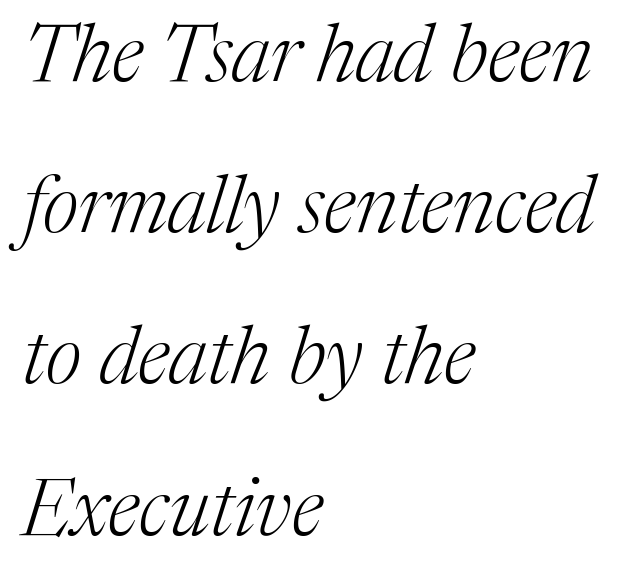
Q: Is the text bold? A: No.
Q: Is the text italic (slanted)? A: Yes, it leans right by about 17 degrees.
Q: Is the typeface a serif or a sans-serif typeface? A: Serif.
Q: Is the text underlined? A: No.
Q: How is the paragraph aligned? A: Left-aligned.
Q: Is the spacing between letters normal or unusually wide? A: Normal.
Q: Width (condensed, normal, or wide)? A: Normal.
Q: Stroke contrast? A: Medium.
Q: x-height? A: Medium.
Q: Monospaced? A: No.
